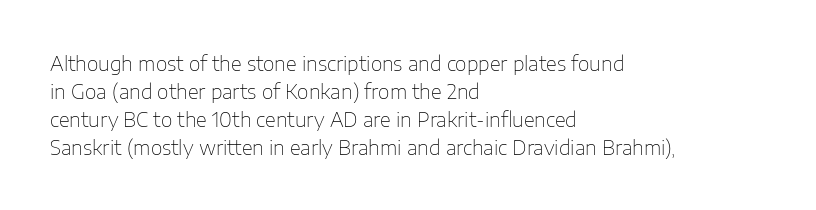
A roman cut, with each character standing at attention. Compared with a centered layout, this one pins lines to the left instead. Evenly set lines give the paragraph a standard silhouette. Heft: none added — not bold. The baseline area is clear.
